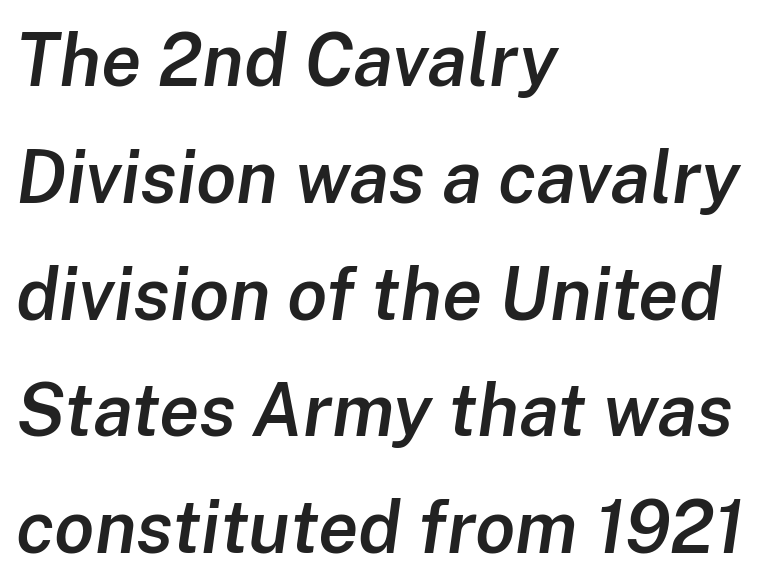
Q: Is the text bold? A: Semi-bold.
Q: Is the text italic (slanted)? A: Yes, it leans right by about 8 degrees.
Q: Is the text underlined? A: No.
Q: How is the paragraph aligned? A: Left-aligned.
Q: Is the spacing between letters normal or unusually wide? A: Normal.
Q: Is the spacing between lines tight, normal or loose? A: Normal.
Q: Width (condensed, normal, or wide)? A: Normal.
Q: Stroke contrast? A: Low.
Q: x-height? A: Medium.
Q: Monospaced? A: No.
